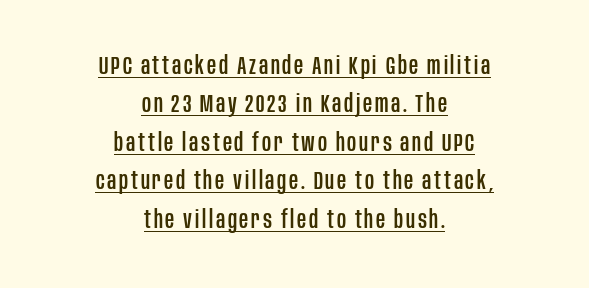
The image shows 25 px text type, upright; set centered, normal line spacing (1.54x), underlined.
